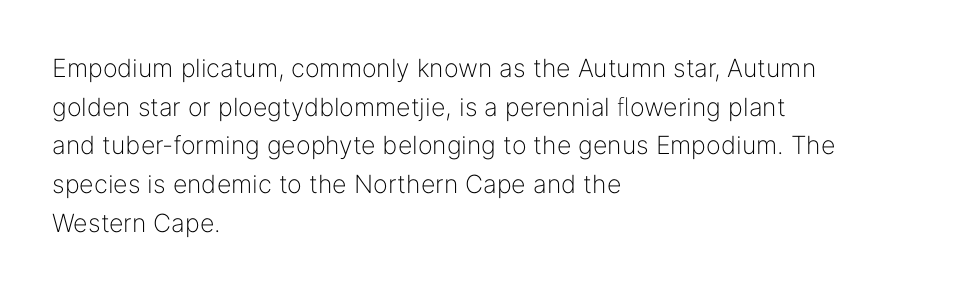
Q: Is the text bold? A: No.
Q: Is the text italic (slanted)? A: No, it is upright.
Q: Is the text underlined? A: No.
Q: How is the paragraph aligned? A: Left-aligned.
Q: Is the spacing between letters normal or unusually wide? A: Normal.
Q: Is the spacing between lines tight, normal or loose? A: Normal.
